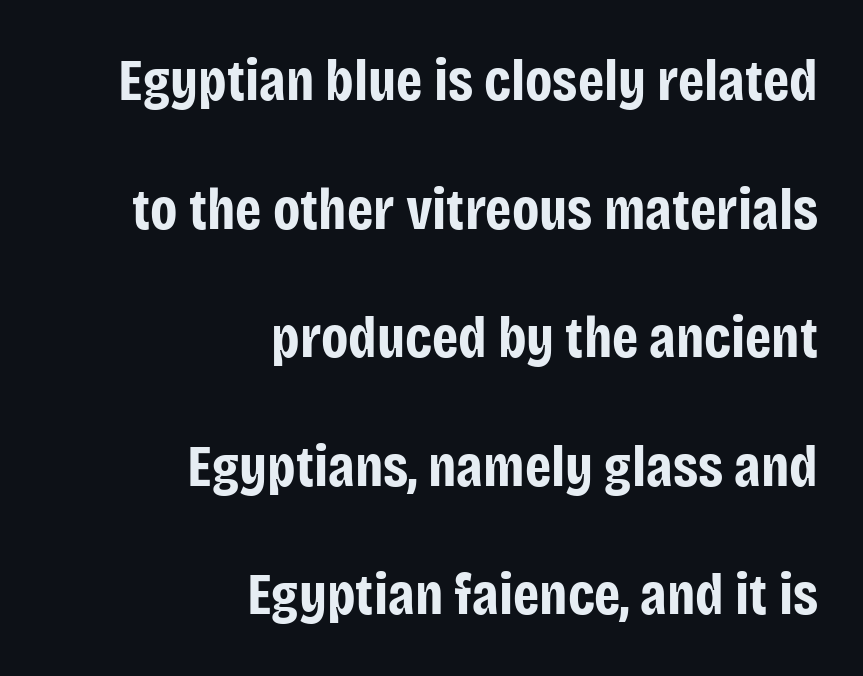
Q: Is the text bold? A: Yes.
Q: Is the text italic (slanted)? A: No, it is upright.
Q: Is the typeface a serif or a sans-serif typeface? A: Sans-serif.
Q: Is the text underlined? A: No.
Q: How is the paragraph aligned? A: Right-aligned.
Q: Is the spacing between letters normal or unusually wide? A: Normal.
Q: Is the spacing between lines tight, normal or loose? A: Loose.
Q: Width (condensed, normal, or wide)? A: Condensed.
Q: Stroke contrast? A: Low.
Q: x-height? A: Large.
Q: Monospaced? A: No.
